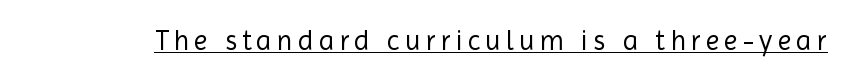
Q: Is the text bold? A: No.
Q: Is the text italic (slanted)? A: No, it is upright.
Q: Is the typeface a serif or a sans-serif typeface? A: Sans-serif.
Q: Is the text underlined? A: Yes.
Q: Width (condensed, normal, or wide)? A: Normal.
Q: x-height? A: Medium.
Q: Monospaced? A: No.
